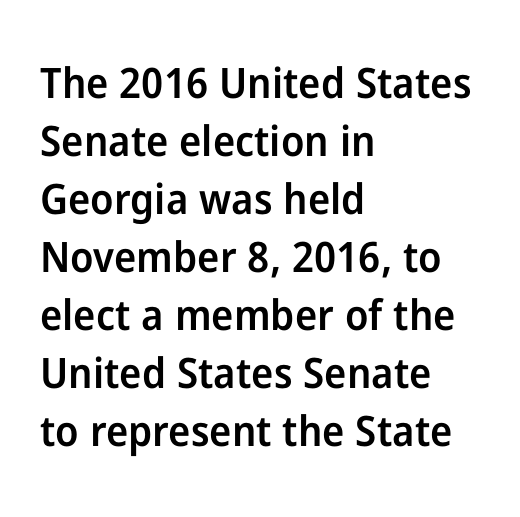
The characters display no serif detailing; their extremities are plain. Alignment: flush left. Unlike italic type, these characters show no tilt at all. The sample has been set in demibold, a notch under bold. Is this a fixed-width face? No — the glyphs have proportional, varying widths.
